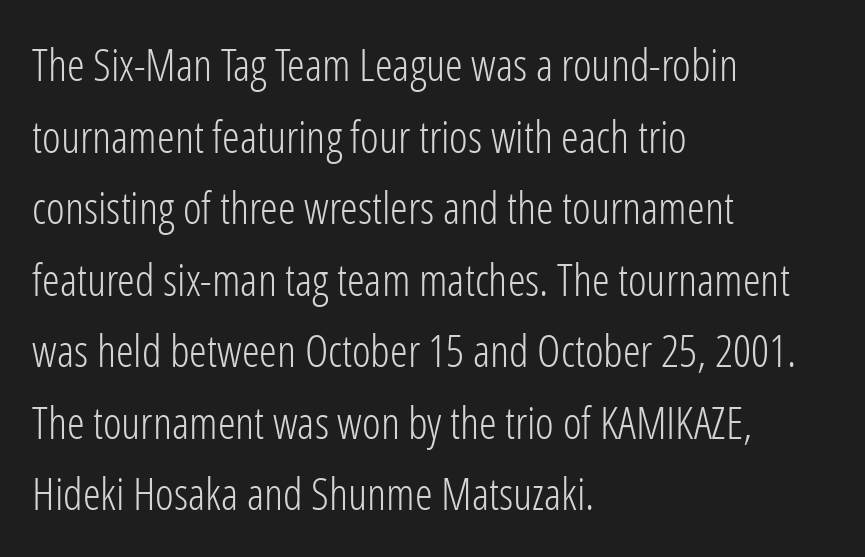
The image shows 45 px light, condensed sans-serif type, upright; set left-aligned, normal line spacing (1.59x), normal letter spacing, not underlined; low stroke contrast and a medium x-height.
